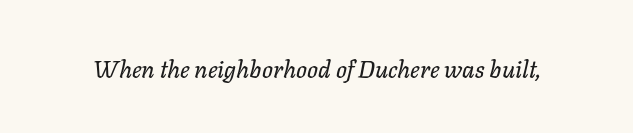
The image shows 24 px text type, italic (leaning right); set normal letter spacing, not underlined.
